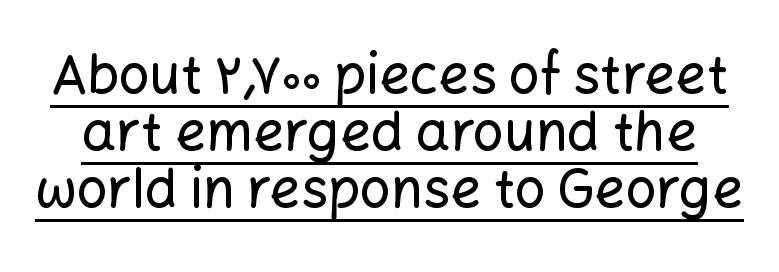
{"serif": "no", "italic": "no", "width": "normal", "stroke_contrast": "low", "x_height": "medium", "monospaced": "no", "underline": "yes", "line_spacing": "tight", "line_spacing_ratio": 1.06, "letter_spacing": "normal", "letter_spacing_em": 0.0, "glyph_px": 54}
